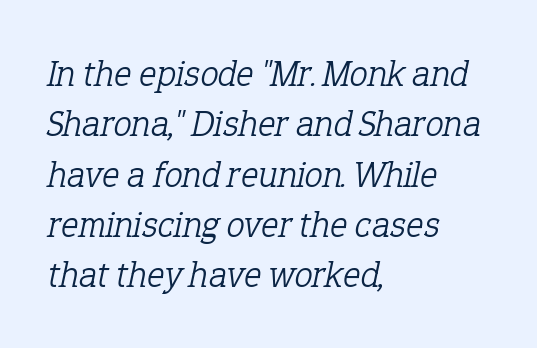
{"serif": "yes", "italic": "yes", "lean": "right", "slant_degrees": 12, "bold": "no", "weight": "light", "width": "normal", "stroke_contrast": "low", "x_height": "medium", "monospaced": "no", "underline": "no", "align": "left", "line_spacing": "normal", "line_spacing_ratio": 1.36, "letter_spacing": "normal", "letter_spacing_em": 0.0, "glyph_px": 37}
